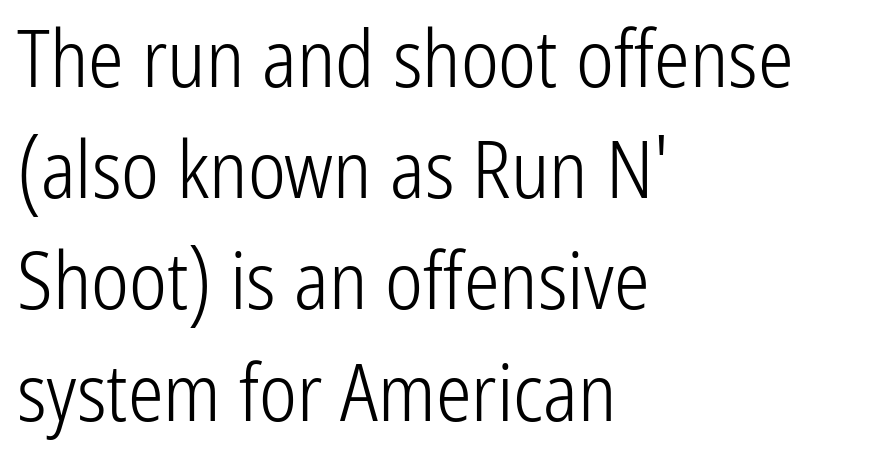
Q: Is the text bold? A: No.
Q: Is the text italic (slanted)? A: No, it is upright.
Q: Is the typeface a serif or a sans-serif typeface? A: Sans-serif.
Q: Is the text underlined? A: No.
Q: How is the paragraph aligned? A: Left-aligned.
Q: Is the spacing between letters normal or unusually wide? A: Normal.
Q: Is the spacing between lines tight, normal or loose? A: Normal.
Q: Width (condensed, normal, or wide)? A: Condensed.
Q: Stroke contrast? A: Low.
Q: x-height? A: Medium.
Q: Monospaced? A: No.
